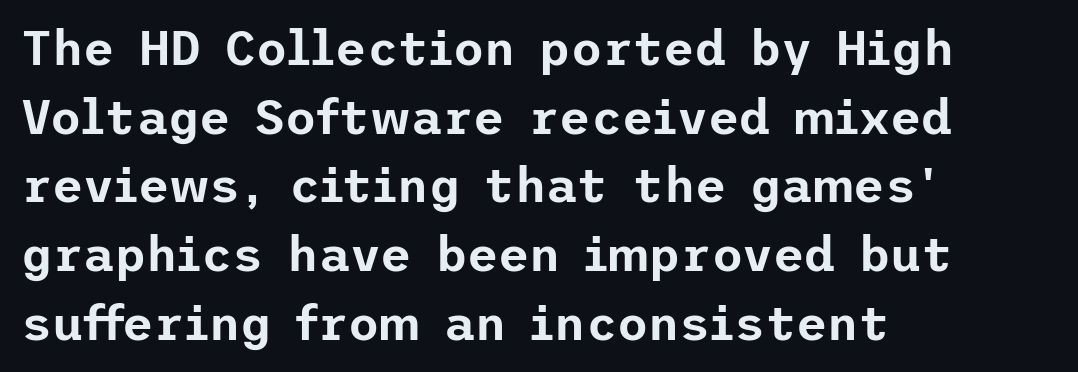
The image shows 48 px sans-serif type, upright; set left-aligned, normal line spacing (1.43x), normal letter spacing, not underlined; low stroke contrast and a medium x-height.
